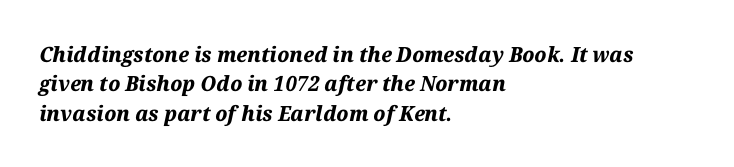
{"italic": "yes", "lean": "right", "slant_degrees": 12, "bold": "yes", "underline": "no", "align": "left", "line_spacing": "normal", "line_spacing_ratio": 1.4, "letter_spacing": "normal", "letter_spacing_em": 0.0, "glyph_px": 21}
